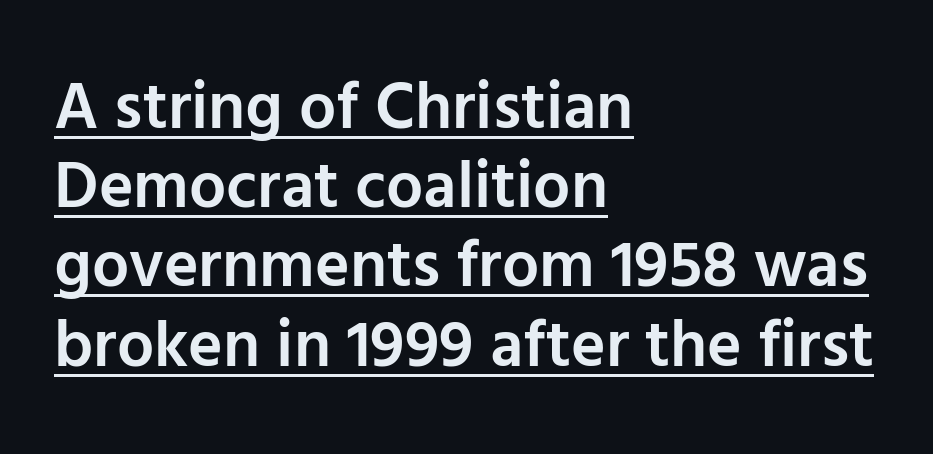
Inter-character spacing is left at the font's built-in metrics. Firm but not heavy-handed strokes: this text is semibold. You can see a thin bar hugging the bottom of the glyphs. The lines are quadded left.
